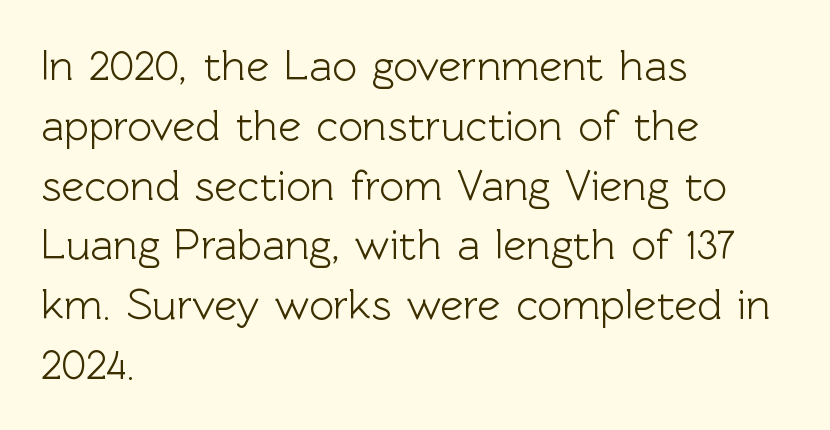
The image shows 43 px sans-serif type, upright; set left-aligned, normal line spacing (1.39x), normal letter spacing, not underlined; a medium x-height.
